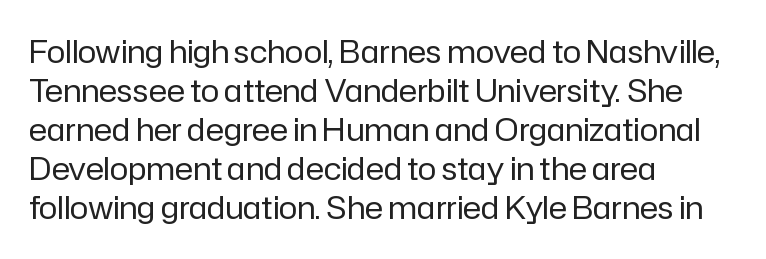
Q: Is the text bold? A: No.
Q: Is the text italic (slanted)? A: No, it is upright.
Q: Is the typeface a serif or a sans-serif typeface? A: Sans-serif.
Q: Is the text underlined? A: No.
Q: How is the paragraph aligned? A: Left-aligned.
Q: Is the spacing between letters normal or unusually wide? A: Normal.
Q: Is the spacing between lines tight, normal or loose? A: Normal.
Q: Width (condensed, normal, or wide)? A: Normal.
Q: Stroke contrast? A: Low.
Q: x-height? A: Medium.
Q: Monospaced? A: No.
